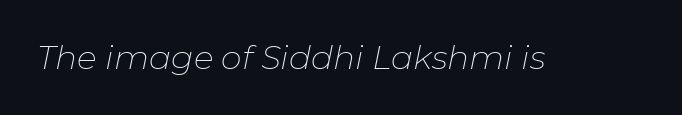
The image shows 33 px thin type, italic (leaning right); set normal letter spacing, not underlined; low stroke contrast and a medium x-height.
